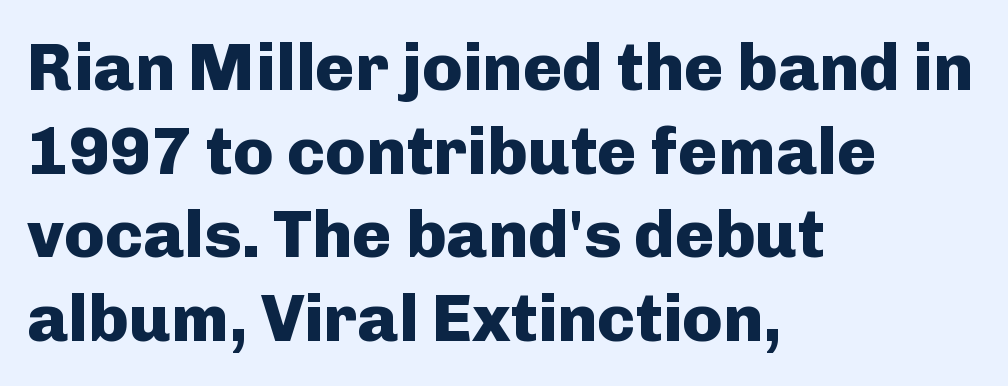
The space between consecutive lines is moderate. The space beneath each line is pristine and unruled. The axis of the letterforms is exactly vertical. Strong, thick strokes mark this as bold type.
